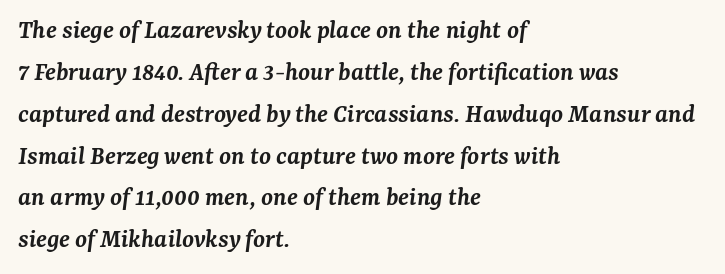
Vertically, the passage feels balanced, rows spaced as you'd expect. Rendered with sloped, italic letterforms. If you drew a ruler down the left edge, every line would touch it. Typographic density is moderately raised because the face is semibold. In terms of letterspacing, this is plain default setting.
